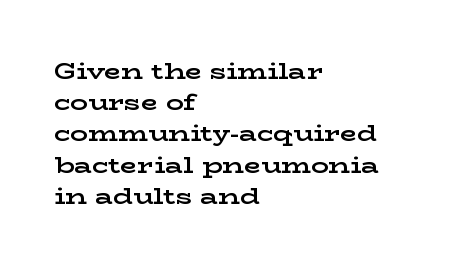
In CSS terms this would be text-align: left. Baseline-to-baseline distance is the conventional proportion of letter height. Notice how the stems are strictly vertical — no italics here. The space beneath each line is pristine and unruled. Spacing between characters is what you'd get straight out of the box. The passage shown is emphatically bold.
